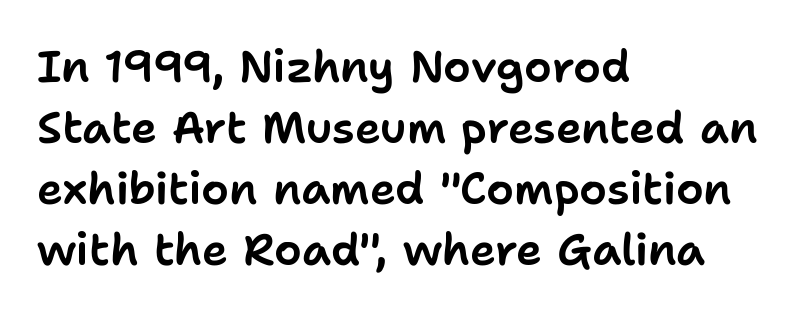
The image shows 44 px sans-serif type, upright; set left-aligned, normal line spacing (1.39x), normal letter spacing, not underlined; low stroke contrast and a medium x-height.
